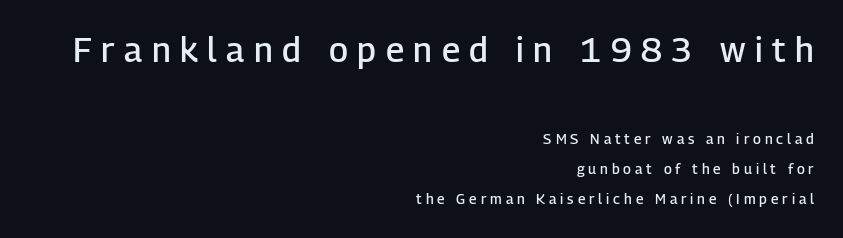
{"serif": "no", "italic": "no", "bold": "semi", "weight": "semibold", "width": "normal", "stroke_contrast": "low", "x_height": "medium", "monospaced": "no", "underline": "no", "align": "right", "line_spacing": "loose", "line_spacing_ratio": 2.16, "letter_spacing": "wide", "letter_spacing_em": 0.28, "larger_block": "first", "size_ratio": 2.43, "glyph_px": 34}
